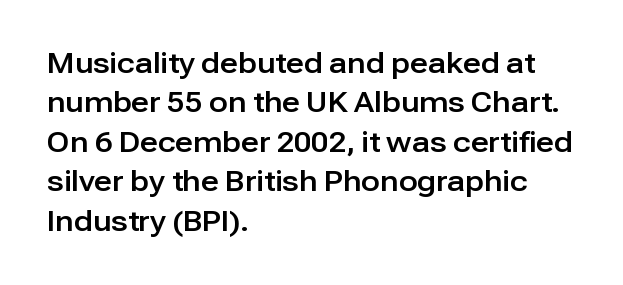
Q: Is the text italic (slanted)? A: No, it is upright.
Q: Is the typeface a serif or a sans-serif typeface? A: Sans-serif.
Q: Is the text underlined? A: No.
Q: How is the paragraph aligned? A: Left-aligned.
Q: Is the spacing between letters normal or unusually wide? A: Normal.
Q: Is the spacing between lines tight, normal or loose? A: Normal.
Q: Width (condensed, normal, or wide)? A: Normal.
Q: Stroke contrast? A: Low.
Q: x-height? A: Medium.
Q: Monospaced? A: No.
